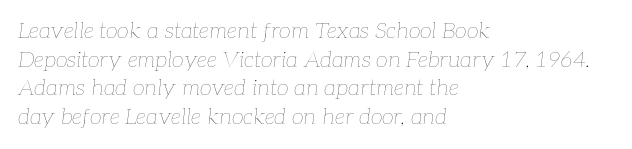
Q: Is the text bold? A: No.
Q: Is the text italic (slanted)? A: Yes, it leans right by about 7 degrees.
Q: Is the text underlined? A: No.
Q: How is the paragraph aligned? A: Left-aligned.
Q: Is the spacing between letters normal or unusually wide? A: Normal.
Q: Is the spacing between lines tight, normal or loose? A: Normal.
